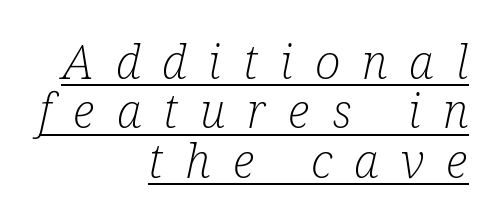
Q: Is the text bold? A: No.
Q: Is the text italic (slanted)? A: Yes, it leans right by about 12 degrees.
Q: Is the typeface a serif or a sans-serif typeface? A: Serif.
Q: Is the text underlined? A: Yes.
Q: How is the paragraph aligned? A: Right-aligned.
Q: Is the spacing between letters normal or unusually wide? A: Unusually wide.
Q: Is the spacing between lines tight, normal or loose? A: Tight.
Q: Width (condensed, normal, or wide)? A: Condensed.
Q: Stroke contrast? A: Low.
Q: x-height? A: Medium.
Q: Monospaced? A: No.
